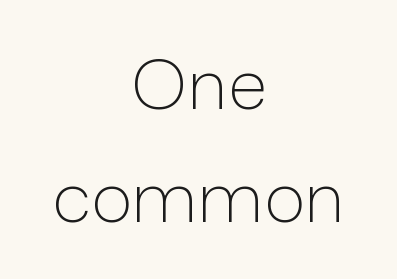
Q: Is the text bold? A: No.
Q: Is the text italic (slanted)? A: No, it is upright.
Q: Is the typeface a serif or a sans-serif typeface? A: Sans-serif.
Q: Is the text underlined? A: No.
Q: How is the paragraph aligned? A: Centered.
Q: Is the spacing between letters normal or unusually wide? A: Normal.
Q: Is the spacing between lines tight, normal or loose? A: Normal.
Q: Width (condensed, normal, or wide)? A: Normal.
Q: Stroke contrast? A: Low.
Q: x-height? A: Medium.
Q: Monospaced? A: No.
